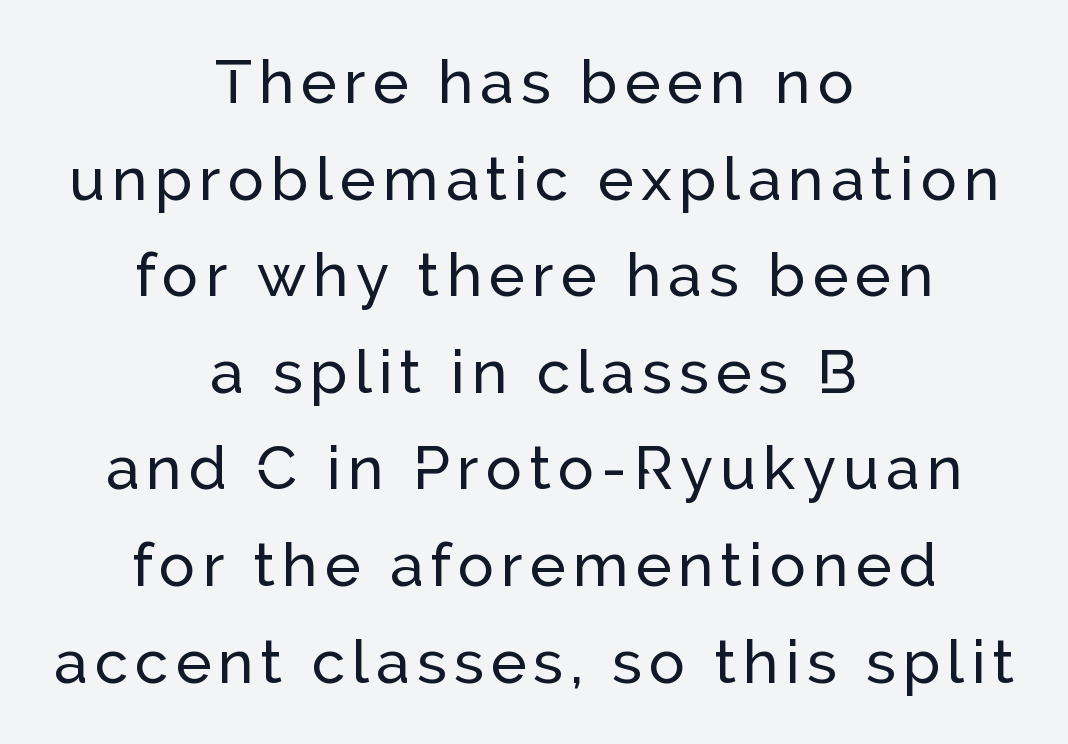
{"serif": "no", "italic": "no", "width": "normal", "stroke_contrast": "low", "x_height": "medium", "monospaced": "no", "underline": "no", "align": "center", "line_spacing": "normal", "line_spacing_ratio": 1.61, "glyph_px": 60}
